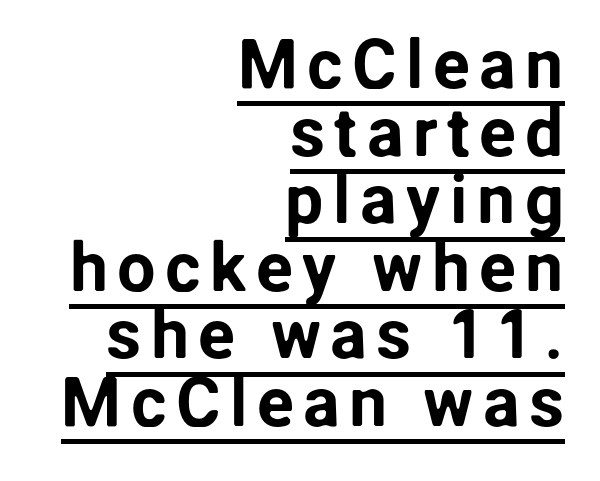
Q: Is the text italic (slanted)? A: No, it is upright.
Q: Is the typeface a serif or a sans-serif typeface? A: Sans-serif.
Q: Is the text underlined? A: Yes.
Q: How is the paragraph aligned? A: Right-aligned.
Q: Is the spacing between lines tight, normal or loose? A: Tight.
Q: Width (condensed, normal, or wide)? A: Normal.
Q: Stroke contrast? A: Low.
Q: x-height? A: Medium.
Q: Monospaced? A: No.
